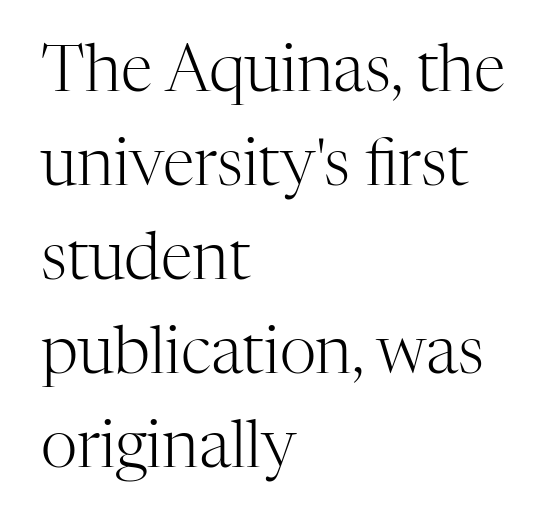
Plain, unruled lines of type. Each word holds together tightly as a unit, with standard inter-letter gaps. A typesetter would call this proportional, since set widths differ per character. I'd call this a serif setting — the letters wear small feet. A light-to-regular cut is what we see here. The passage shown stacks its lines at a standard gap.
